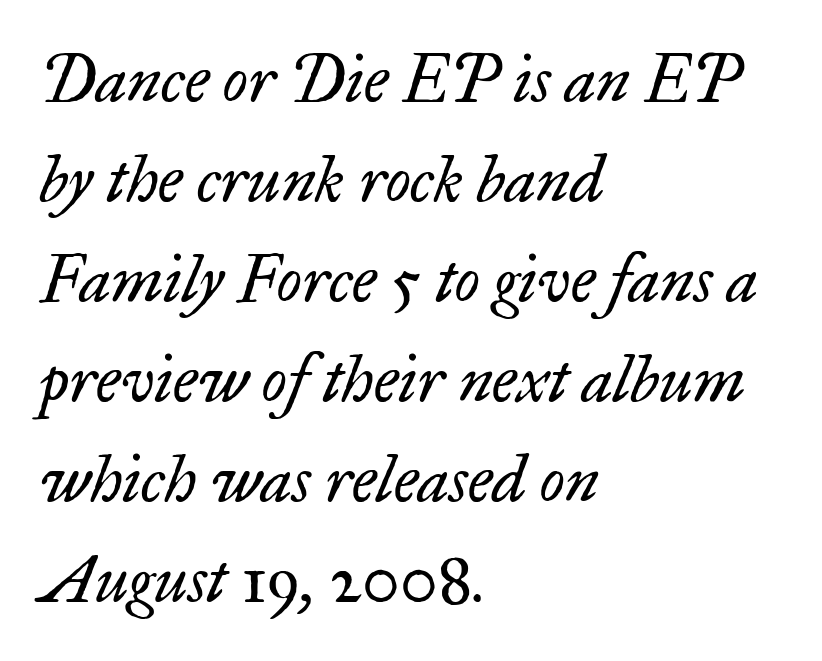
{"serif": "yes", "italic": "yes", "lean": "right", "slant_degrees": 17, "bold": "no", "weight": "regular", "width": "normal", "stroke_contrast": "low", "x_height": "small", "monospaced": "no", "underline": "no", "align": "left", "line_spacing": "normal", "line_spacing_ratio": 1.54, "letter_spacing": "normal", "letter_spacing_em": 0.0, "glyph_px": 65}
